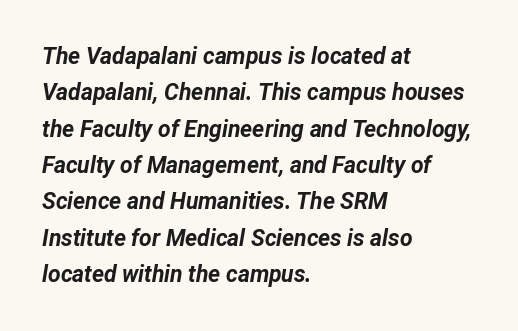
Q: Is the text bold? A: Yes.
Q: Is the text italic (slanted)? A: Yes, it leans right by about 12 degrees.
Q: Is the text underlined? A: No.
Q: How is the paragraph aligned? A: Left-aligned.
Q: Is the spacing between letters normal or unusually wide? A: Normal.
Q: Is the spacing between lines tight, normal or loose? A: Normal.
